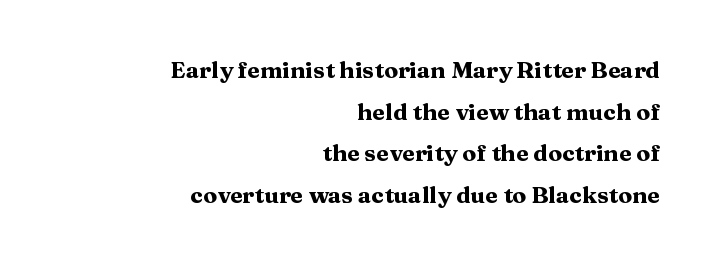
The glyphs are unaccompanied by any horizontal stroke below them. Does extra space separate the letters? No, they use regular spacing. Teacher's note: observe the even right margin — that is flush-right alignment. A dark, heavy texture on the line: the type is bold. Posture: straight, roman, zero tilt.
